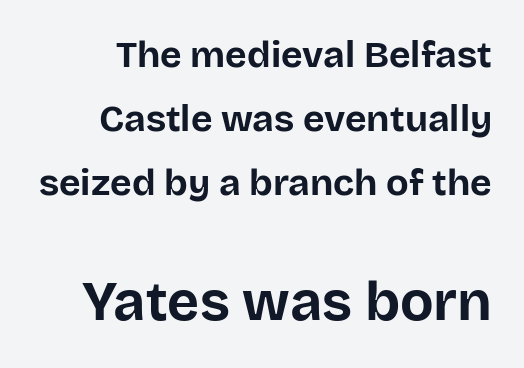
{"serif": "no", "italic": "no", "bold": "yes", "weight": "bold", "width": "normal", "stroke_contrast": "low", "x_height": "large", "monospaced": "no", "underline": "no", "line_spacing_ratio": 1.73, "letter_spacing": "normal", "letter_spacing_em": 0.0, "larger_block": "second", "size_ratio": 1.49, "glyph_px": 55}
